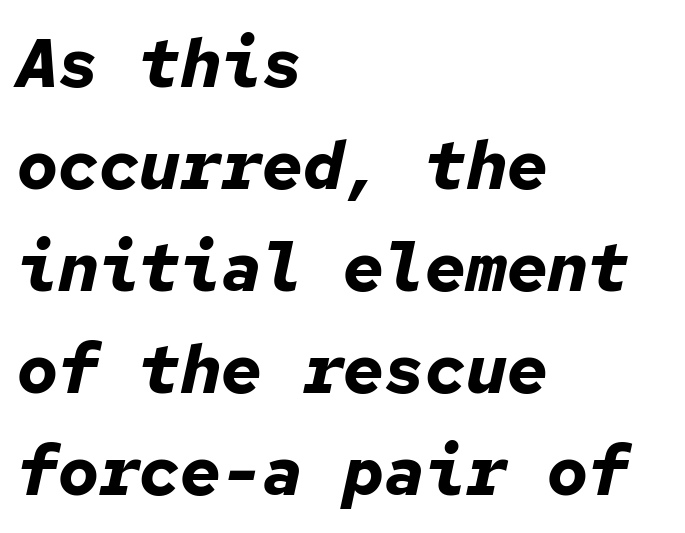
The image shows 68 px bold type, italic (leaning right), monospaced; set left-aligned, normal line spacing (1.5x), normal letter spacing, not underlined; low stroke contrast and a medium x-height.
